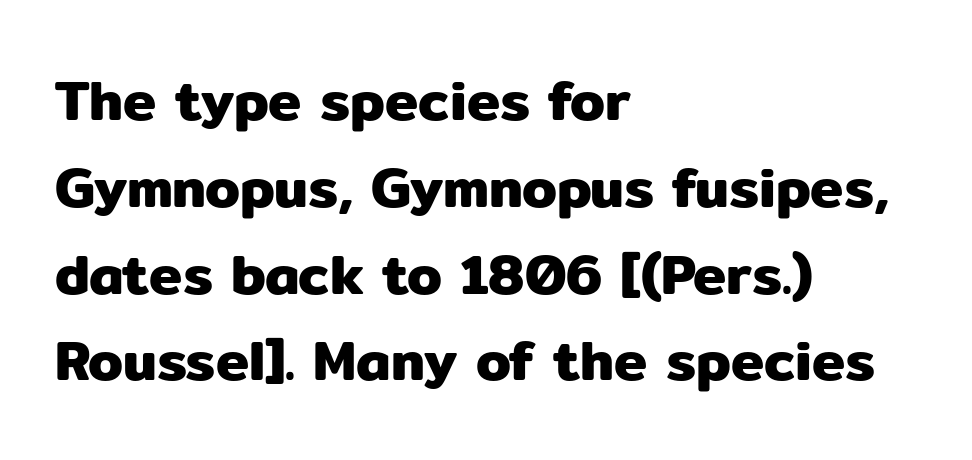
Letter spacing: default. The setting favours the left margin, as ordinary paragraphs usually do. A clean baseline with only descenders dipping below it. The font's upright variant was chosen for this text.
